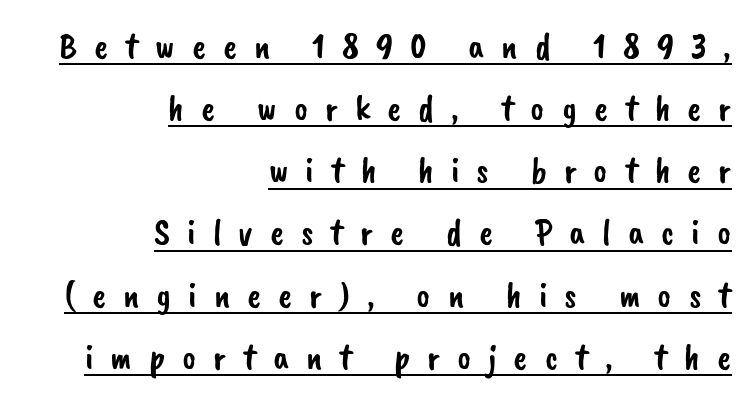
Words appear elongated and porous because spacing is wide. Nothing sits at the stroke ends, so this counts as sans-serif. Students, observe the line beneath the letters — that is underlining. Teacher's note: observe the even right margin — that is flush-right alignment.
